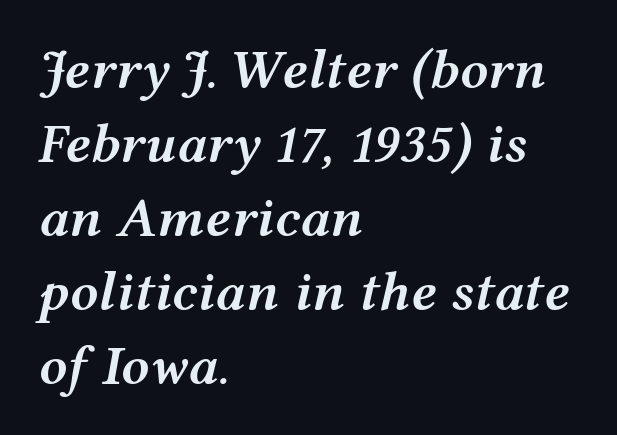
Each glyph is drawn with semibold strokes, heavier than normal yet not fully bold. Which margin do the lines hug? The left one — the right edge is uneven. Style check: oblique. Think of a printed novel: that variable character pitch is what you see here. Does extra space separate the letters? No, they use regular spacing.
